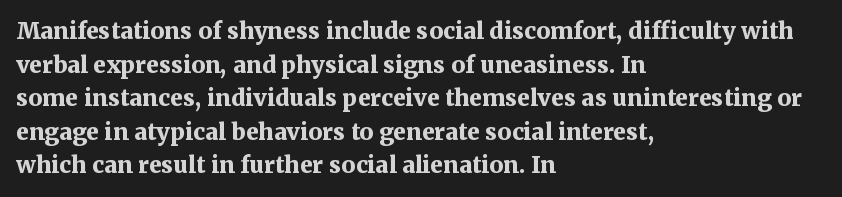
The image shows 23 px bold type, upright; set left-aligned, normal line spacing (1.46x), normal letter spacing, not underlined.
